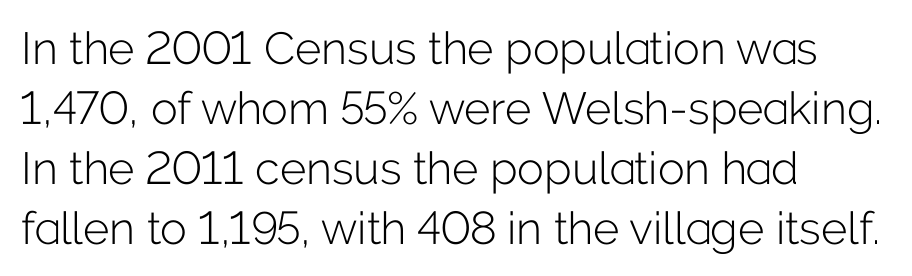
This sample uses a sans-serif face. These lines stack with their left ends in a neat column. This rendering leaves character spacing at its baseline value. The face used here is proportionally spaced, like ordinary book or web type. Underlining? Definitely not there. Evenly set lines give the paragraph a standard silhouette.
